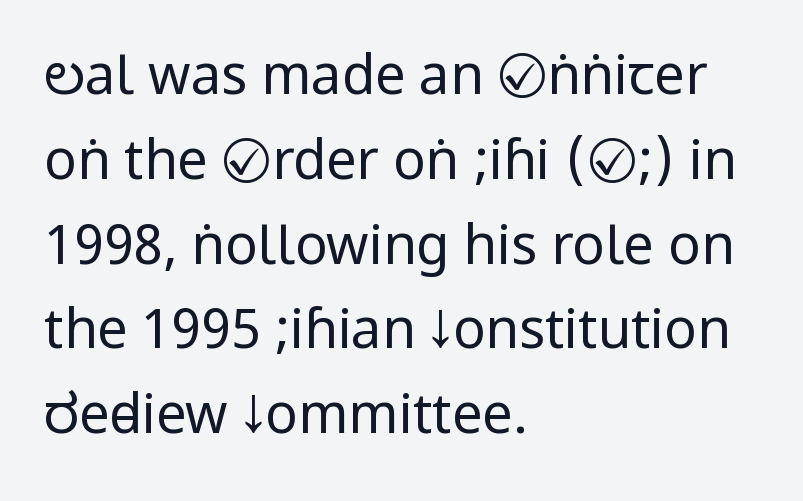
Q: Is the text bold? A: No.
Q: Is the text italic (slanted)? A: No, it is upright.
Q: Is the typeface a serif or a sans-serif typeface? A: Sans-serif.
Q: Is the text underlined? A: No.
Q: How is the paragraph aligned? A: Left-aligned.
Q: Is the spacing between letters normal or unusually wide? A: Normal.
Q: Is the spacing between lines tight, normal or loose? A: Normal.
Q: Width (condensed, normal, or wide)? A: Condensed.
Q: Stroke contrast? A: Low.
